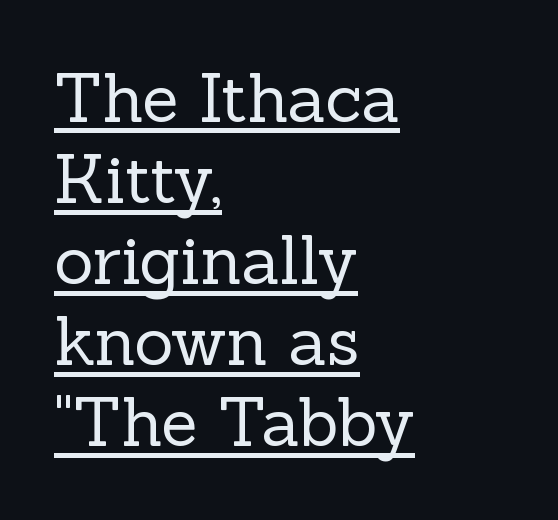
Q: Is the text bold? A: No.
Q: Is the text italic (slanted)? A: No, it is upright.
Q: Is the typeface a serif or a sans-serif typeface? A: Serif.
Q: Is the text underlined? A: Yes.
Q: How is the paragraph aligned? A: Left-aligned.
Q: Is the spacing between letters normal or unusually wide? A: Normal.
Q: Width (condensed, normal, or wide)? A: Normal.
Q: x-height? A: Medium.
Q: Monospaced? A: No.
